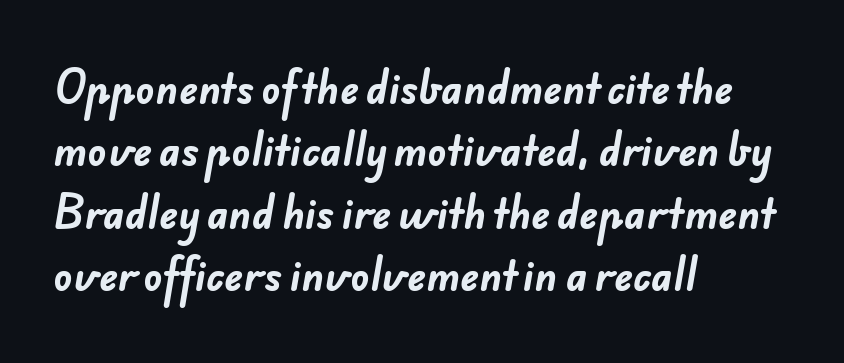
In terms of letterspacing, this is plain default setting. Honestly, the row spacing looks completely unremarkable. The typesetter chose a ragged-right arrangement here. What weight is shown? A full bold with thick strokes. Are there feet on the stems? There aren't — it's a sans.
